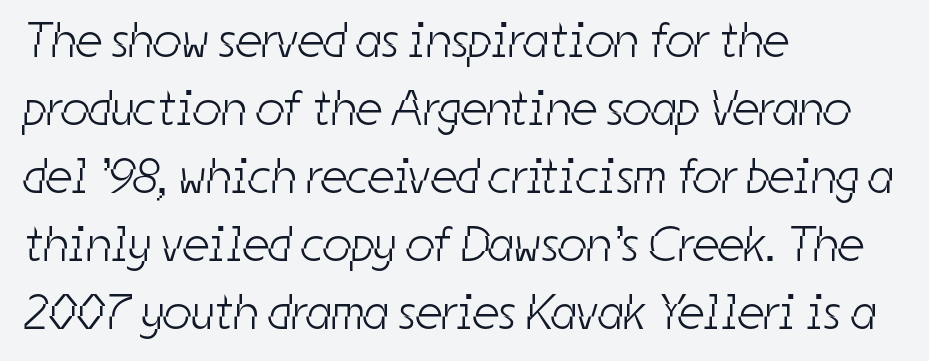
The image shows 50 px light, condensed sans-serif type; set left-aligned, normal line spacing (1.36x), normal letter spacing, not underlined; low stroke contrast and a medium x-height.
